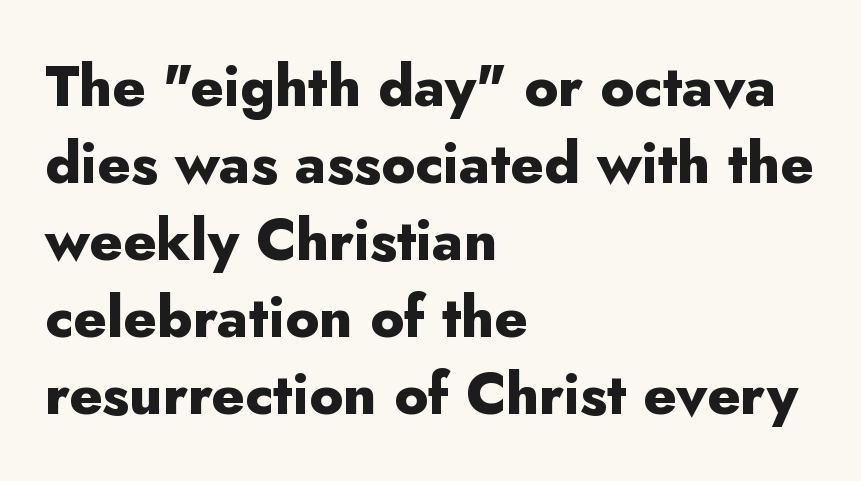
{"serif": "no", "italic": "no", "bold": "yes", "weight": "heavy", "width": "normal", "stroke_contrast": "low", "x_height": "small", "monospaced": "no", "underline": "no", "align": "left", "line_spacing": "normal", "line_spacing_ratio": 1.35, "letter_spacing": "normal", "letter_spacing_em": 0.0, "glyph_px": 57}
